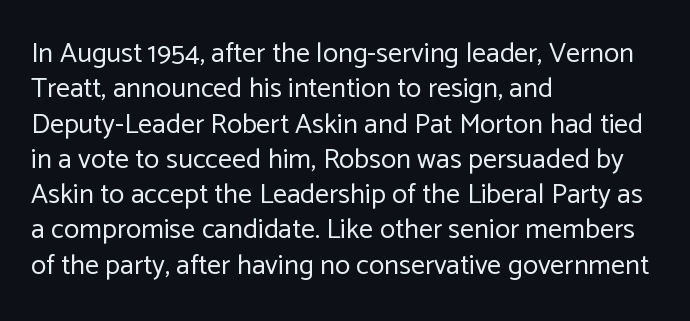
Each letter's strokes conclude bluntly, with no projecting serifs. Line starts are locked; line ends wander. This reads as an unemphasized weight, regular at the heaviest. Does extra space separate the letters? No, they use regular spacing.
